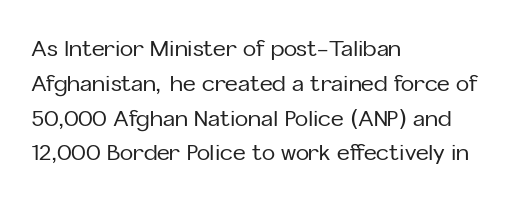
The image shows 22 px text type, upright; set left-aligned, normal line spacing (1.58x), normal letter spacing, not underlined.
